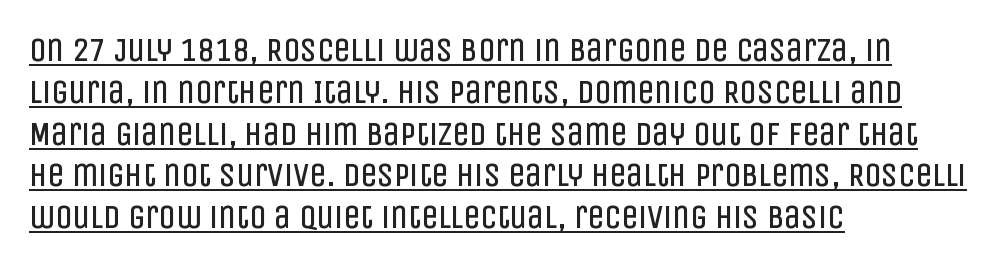
{"serif": "no", "italic": "no", "bold": "no", "weight": "regular", "width": "condensed", "stroke_contrast": "low", "x_height": "large", "monospaced": "no", "underline": "yes", "align": "left", "line_spacing_ratio": 1.23, "letter_spacing": "normal", "letter_spacing_em": 0.0, "glyph_px": 34}
